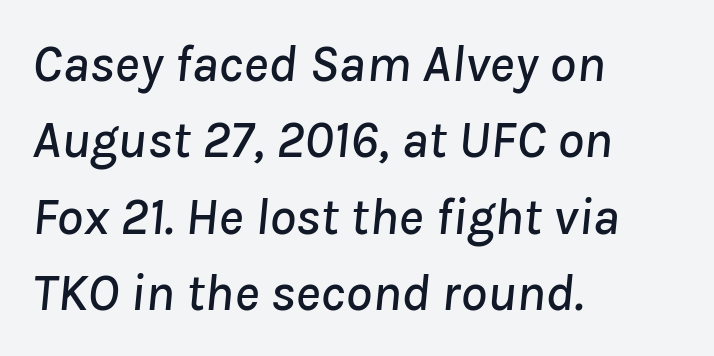
Q: Is the text italic (slanted)? A: Yes, it leans right by about 8 degrees.
Q: Is the text underlined? A: No.
Q: How is the paragraph aligned? A: Left-aligned.
Q: Is the spacing between letters normal or unusually wide? A: Normal.
Q: Is the spacing between lines tight, normal or loose? A: Normal.
Q: Width (condensed, normal, or wide)? A: Normal.
Q: Stroke contrast? A: Low.
Q: x-height? A: Medium.
Q: Monospaced? A: No.
